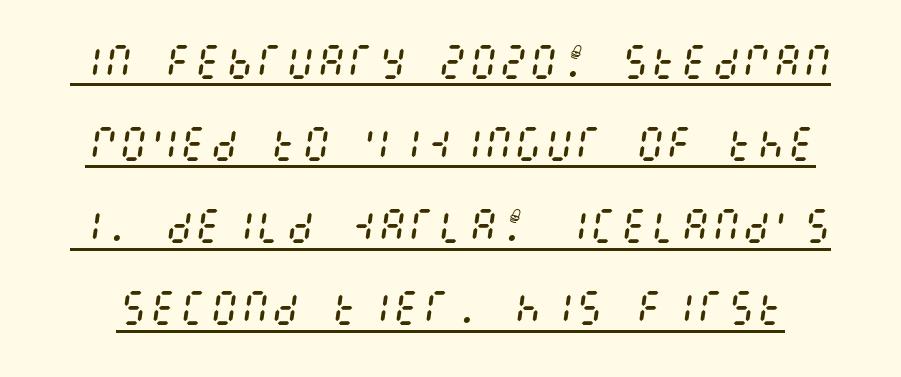
The image shows 38 px regular-weight, condensed type, italic (leaning right); set loose line spacing (2.16x), normal letter spacing, underlined; medium stroke contrast and a large x-height.
